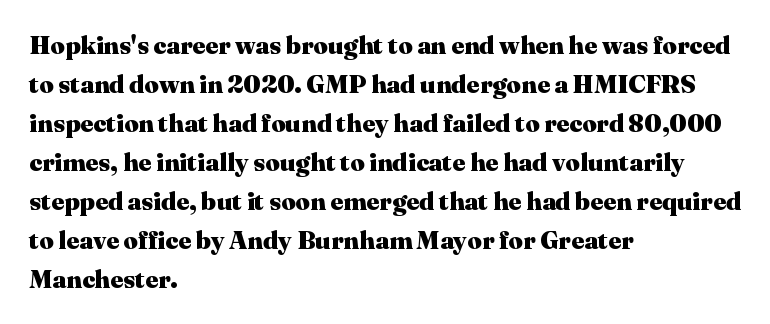
The image shows 25 px bold type, upright; set left-aligned, normal line spacing (1.56x), normal letter spacing, not underlined.
